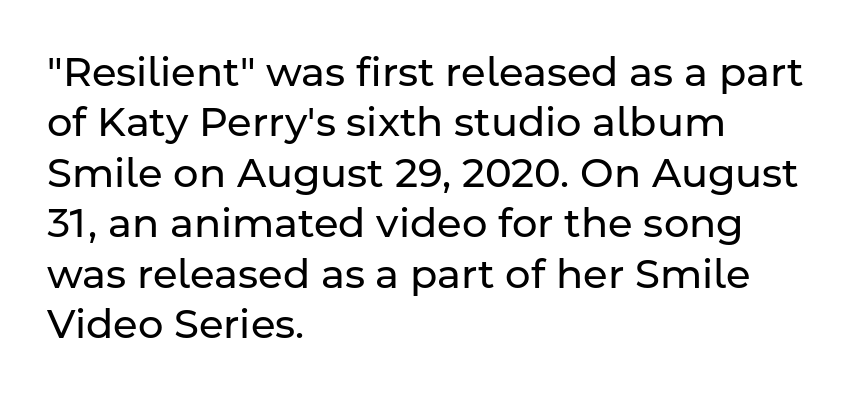
{"serif": "no", "italic": "no", "bold": "no", "weight": "regular", "width": "normal", "stroke_contrast": "low", "x_height": "medium", "monospaced": "no", "underline": "no", "align": "left", "line_spacing": "normal", "line_spacing_ratio": 1.26, "letter_spacing": "normal", "letter_spacing_em": 0.0, "glyph_px": 40}
